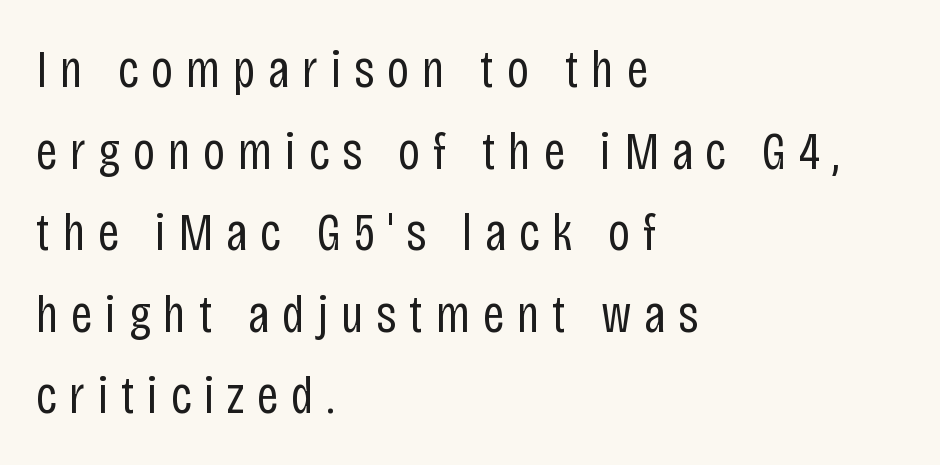
The image shows 54 px regular-weight, condensed sans-serif type, upright; set left-aligned, normal line spacing (1.51x), unusually wide letter spacing (+0.23 em), not underlined; low stroke contrast and a large x-height.
